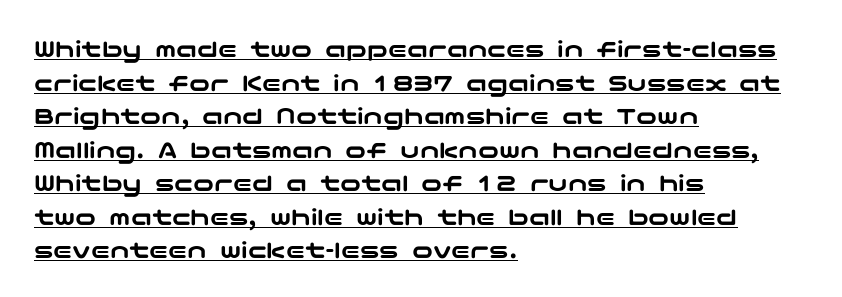
The image shows 26 px text type, upright; set left-aligned, normal line spacing (1.29x), normal letter spacing, underlined.
